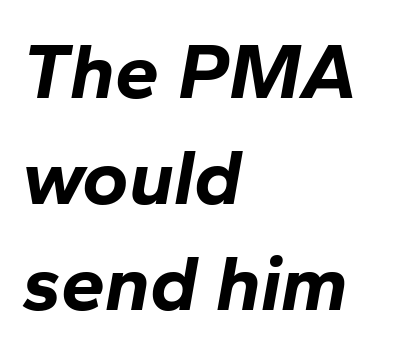
A dark, heavy texture on the line: the type is bold. The letters sit at their default tracking, neither squeezed nor spread. These lines stack with their left ends in a neat column. The passage shown is typed in a proportional face where columns would drift. The axis of the letterforms is tilted away from vertical.
